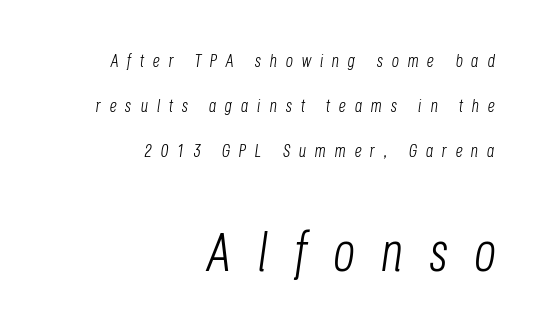
The block sitting lower on the canvas is the one with enlarged characters. Observe the lean: these are italic letterforms. This sample is right-justified, so line beginnings fall wherever the words allow. Each new line begins a long way beneath the previous one. These lines are rendered in a variable-pitch font. Students, note that the glyphs here are deliberately spaced far apart.
